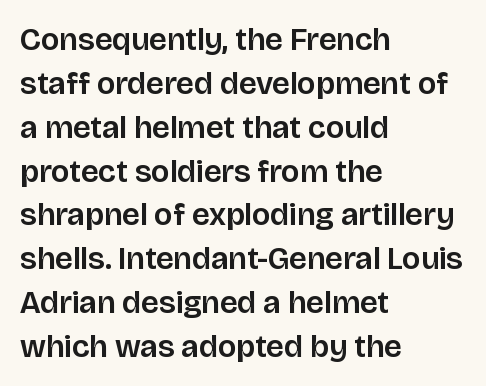
Q: Is the text italic (slanted)? A: No, it is upright.
Q: Is the typeface a serif or a sans-serif typeface? A: Sans-serif.
Q: Is the text underlined? A: No.
Q: How is the paragraph aligned? A: Left-aligned.
Q: Is the spacing between letters normal or unusually wide? A: Normal.
Q: Is the spacing between lines tight, normal or loose? A: Normal.
Q: Width (condensed, normal, or wide)? A: Normal.
Q: Stroke contrast? A: Low.
Q: x-height? A: Large.
Q: Monospaced? A: No.
